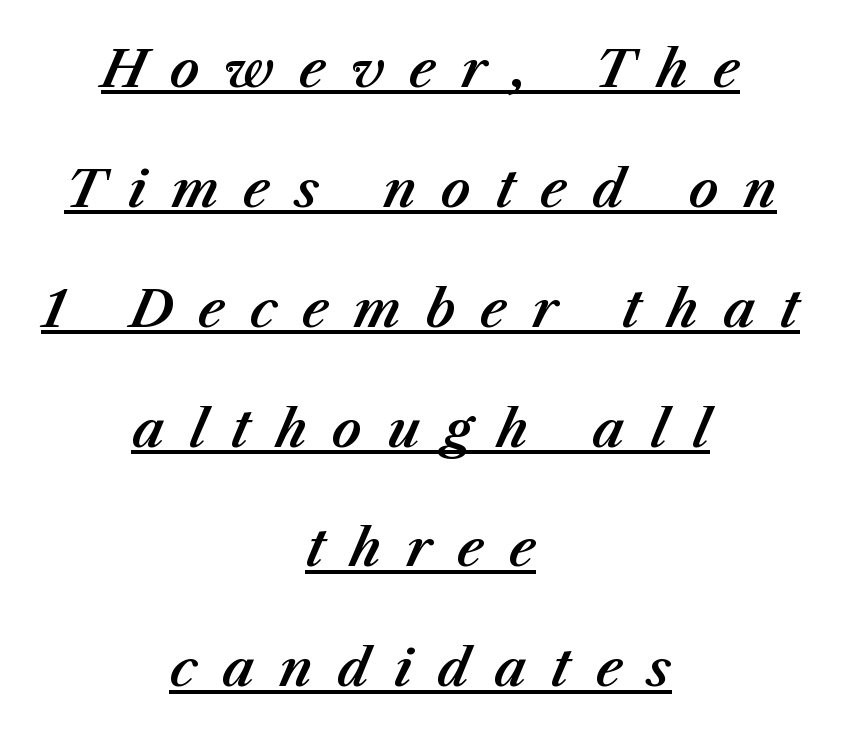
{"italic": "yes", "lean": "right", "slant_degrees": 23, "width": "normal", "stroke_contrast": "medium", "x_height": "medium", "monospaced": "no", "underline": "yes", "align": "center", "line_spacing": "loose", "line_spacing_ratio": 2.35, "letter_spacing": "wide", "letter_spacing_em": 0.49, "glyph_px": 51}
